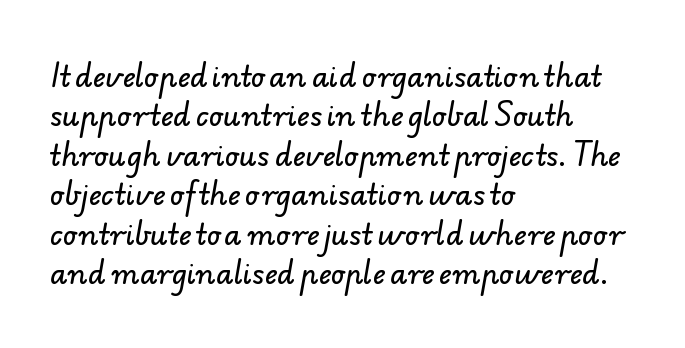
Q: Is the typeface a serif or a sans-serif typeface? A: Sans-serif.
Q: Is the text underlined? A: No.
Q: How is the paragraph aligned? A: Left-aligned.
Q: Is the spacing between letters normal or unusually wide? A: Normal.
Q: Is the spacing between lines tight, normal or loose? A: Normal.
Q: Width (condensed, normal, or wide)? A: Normal.
Q: Stroke contrast? A: Low.
Q: x-height? A: Small.
Q: Monospaced? A: No.
